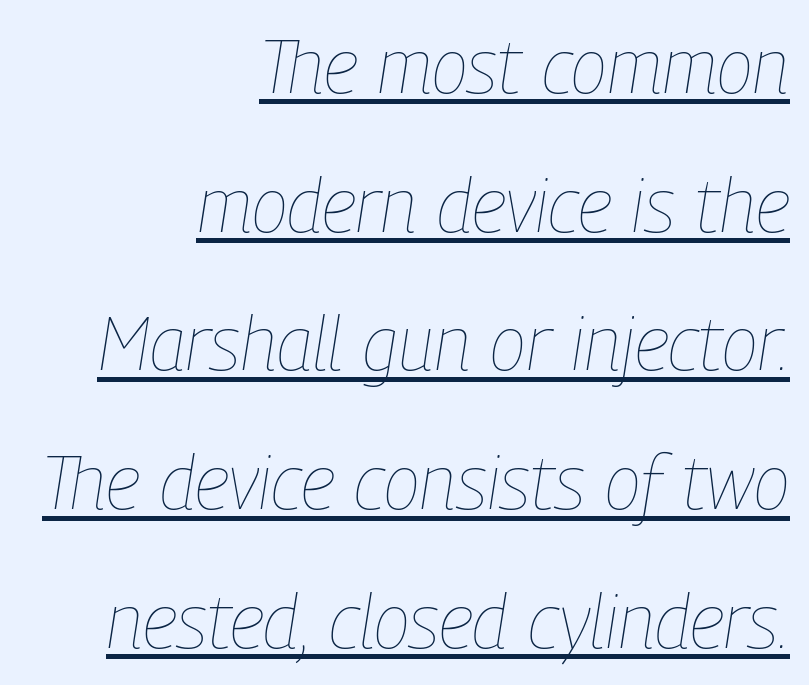
Q: Is the text bold? A: No.
Q: Is the text italic (slanted)? A: Yes, it leans right by about 9 degrees.
Q: Is the text underlined? A: Yes.
Q: How is the paragraph aligned? A: Right-aligned.
Q: Is the spacing between letters normal or unusually wide? A: Normal.
Q: Width (condensed, normal, or wide)? A: Condensed.
Q: Stroke contrast? A: Low.
Q: x-height? A: Medium.
Q: Monospaced? A: No.
